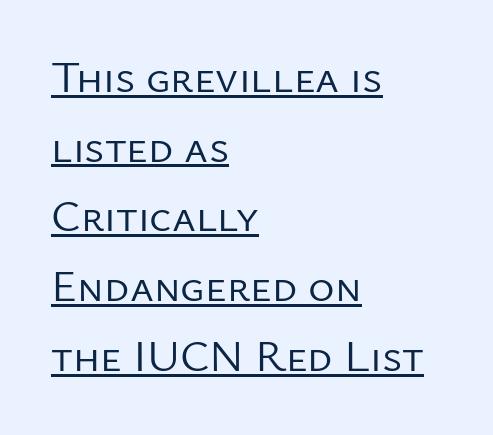
The image shows 45 px regular-weight sans-serif type, upright; set left-aligned, normal line spacing (1.55x), normal letter spacing, underlined; low stroke contrast and a medium x-height.
